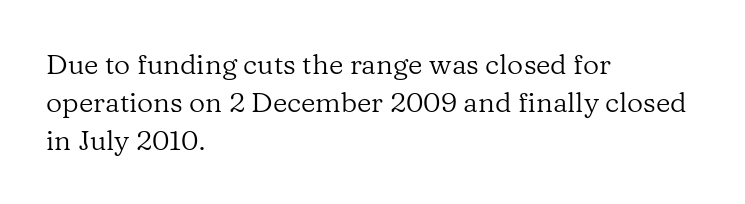
{"serif": "yes", "italic": "no", "bold": "no", "weight": "regular", "width": "normal", "stroke_contrast": "low", "x_height": "medium", "monospaced": "no", "underline": "no", "align": "left", "line_spacing": "normal", "line_spacing_ratio": 1.35, "letter_spacing": "normal", "letter_spacing_em": 0.0, "glyph_px": 28}
